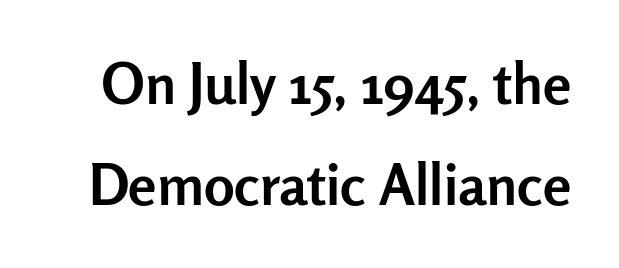
The image shows 57 px semibold sans-serif type, upright; set line spacing 1.78x, normal letter spacing, not underlined; low stroke contrast and a medium x-height.
